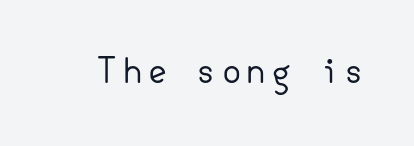
Q: Is the text bold? A: No.
Q: Is the text italic (slanted)? A: No, it is upright.
Q: Is the typeface a serif or a sans-serif typeface? A: Sans-serif.
Q: Is the text underlined? A: No.
Q: Width (condensed, normal, or wide)? A: Normal.
Q: Stroke contrast? A: Low.
Q: x-height? A: Small.
